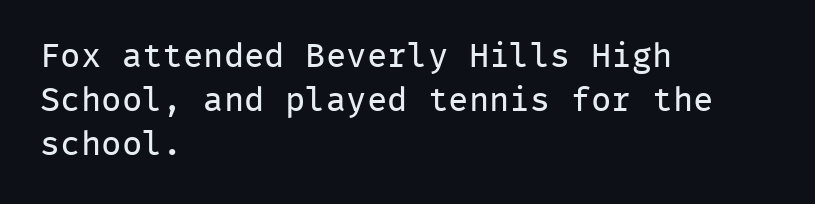
Q: Is the text bold? A: No.
Q: Is the text italic (slanted)? A: No, it is upright.
Q: Is the typeface a serif or a sans-serif typeface? A: Sans-serif.
Q: Is the text underlined? A: No.
Q: How is the paragraph aligned? A: Left-aligned.
Q: Is the spacing between letters normal or unusually wide? A: Normal.
Q: Is the spacing between lines tight, normal or loose? A: Normal.
Q: Width (condensed, normal, or wide)? A: Normal.
Q: Stroke contrast? A: Low.
Q: x-height? A: Medium.
Q: Monospaced? A: Yes.
